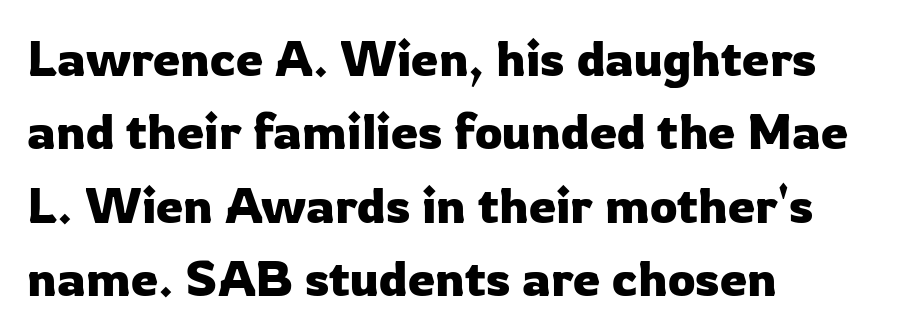
Q: Is the text italic (slanted)? A: No, it is upright.
Q: Is the typeface a serif or a sans-serif typeface? A: Sans-serif.
Q: Is the text underlined? A: No.
Q: How is the paragraph aligned? A: Left-aligned.
Q: Is the spacing between letters normal or unusually wide? A: Normal.
Q: Is the spacing between lines tight, normal or loose? A: Normal.
Q: Width (condensed, normal, or wide)? A: Normal.
Q: Stroke contrast? A: Low.
Q: x-height? A: Medium.
Q: Monospaced? A: No.
